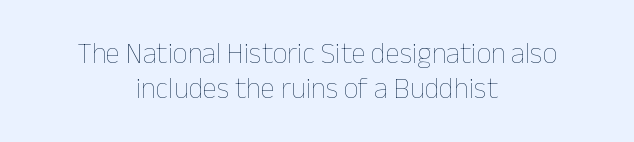
{"italic": "no", "bold": "no", "weight": "thin", "width": "normal", "stroke_contrast": "low", "x_height": "medium", "monospaced": "no", "underline": "no", "align": "center", "line_spacing_ratio": 1.2, "letter_spacing": "normal", "letter_spacing_em": 0.0, "glyph_px": 29}
